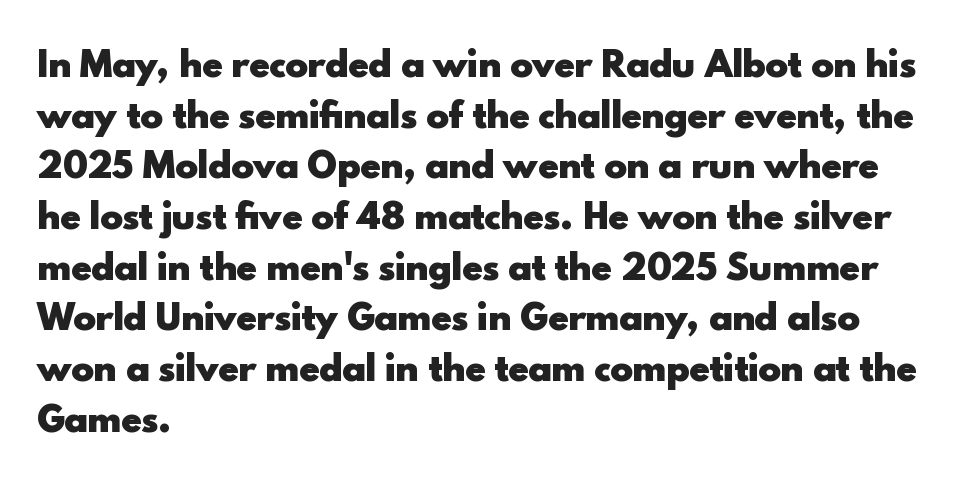
{"serif": "no", "italic": "no", "bold": "yes", "weight": "heavy", "width": "normal", "x_height": "small", "monospaced": "no", "underline": "no", "align": "left", "line_spacing": "normal", "line_spacing_ratio": 1.49, "letter_spacing": "normal", "letter_spacing_em": 0.0, "glyph_px": 34}
